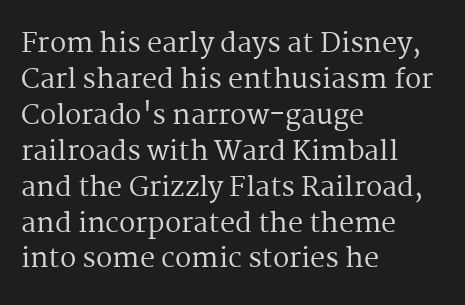
{"italic": "no", "bold": "no", "underline": "no", "align": "left", "line_spacing": "normal", "line_spacing_ratio": 1.33, "letter_spacing": "normal", "letter_spacing_em": 0.0, "glyph_px": 27}
